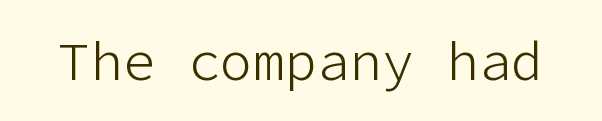
{"serif": "no", "italic": "no", "bold": "no", "weight": "light", "width": "normal", "stroke_contrast": "low", "x_height": "medium", "underline": "no", "letter_spacing": "normal", "letter_spacing_em": 0.0, "glyph_px": 54}
